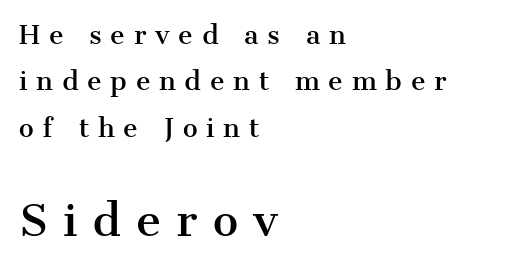
{"serif": "yes", "italic": "no", "width": "normal", "stroke_contrast": "medium", "x_height": "medium", "monospaced": "no", "underline": "no", "align": "left", "line_spacing_ratio": 1.86, "letter_spacing": "wide", "letter_spacing_em": 0.35, "larger_block": "second", "size_ratio": 1.72, "glyph_px": 43}
